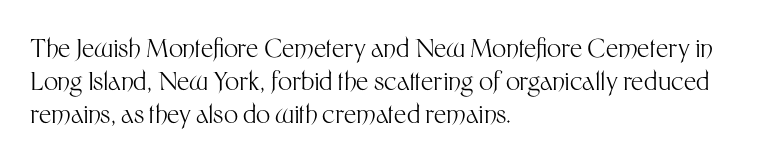
{"italic": "no", "bold": "no", "underline": "no", "align": "left", "line_spacing": "normal", "line_spacing_ratio": 1.32, "letter_spacing": "normal", "letter_spacing_em": 0.0, "glyph_px": 25}
